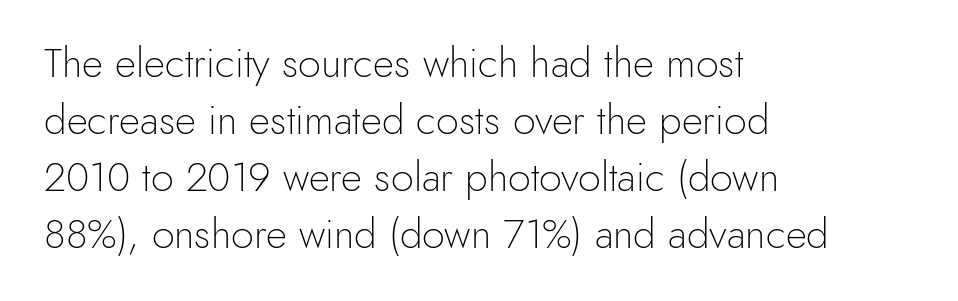
Unmarked baselines from the first word to the last. The letters advance in unequal steps, a hallmark of proportional type. What's the leading like? Ordinary, nothing unusual. The rendering anchors every line to the left-hand side.
